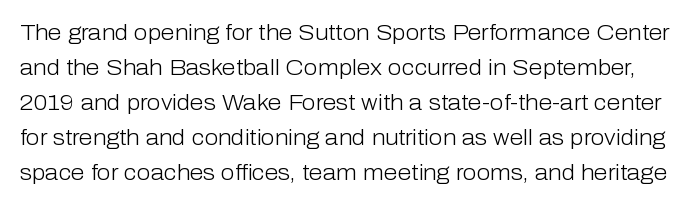
Q: Is the text bold? A: No.
Q: Is the text italic (slanted)? A: No, it is upright.
Q: Is the text underlined? A: No.
Q: Is the spacing between letters normal or unusually wide? A: Normal.
Q: Is the spacing between lines tight, normal or loose? A: Normal.
